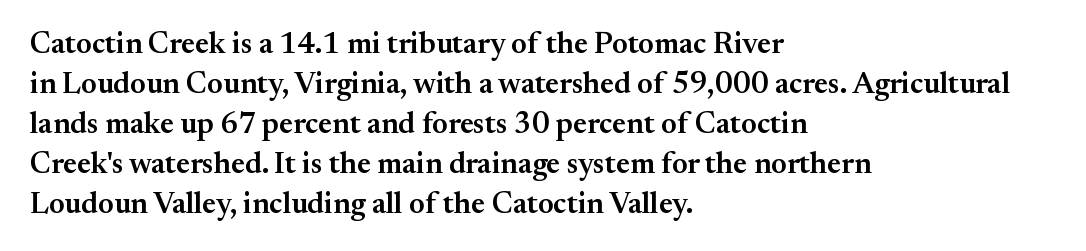
No word sits above an underline. The letters carry serifs — small finishing strokes at the ends of their stems. Looks like regular typesetting: each glyph gets only the width it needs. Rows of type keep a routine distance in the vertical direction. These words are printed semibold, heavier than regular yet not bold.
